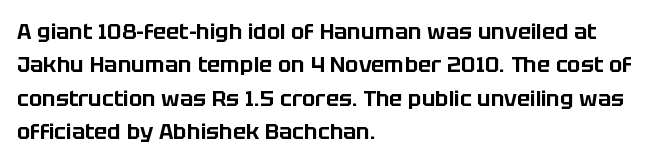
Regarding leading, the lines here are spaced in the standard way. The typography opts for an upright posture over an oblique one. Caption: multi-line text, flush left, ragged right. Nothing unusual about the tracking: characters are spaced as the font intends.
